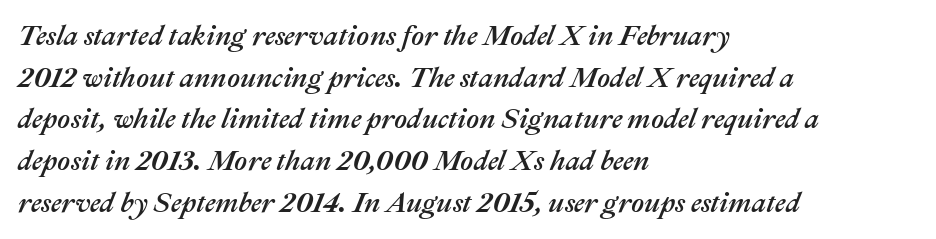
The image shows 28 px text type, italic (leaning right); set left-aligned, normal line spacing (1.49x), normal letter spacing, not underlined; medium stroke contrast and a medium x-height.
